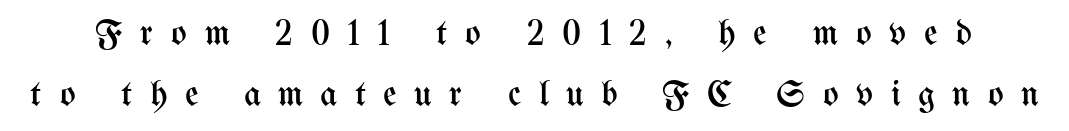
The image shows 37 px regular-weight, condensed type, upright; set normal line spacing (1.64x), unusually wide letter spacing (+0.47 em), not underlined; medium stroke contrast and a medium x-height.
